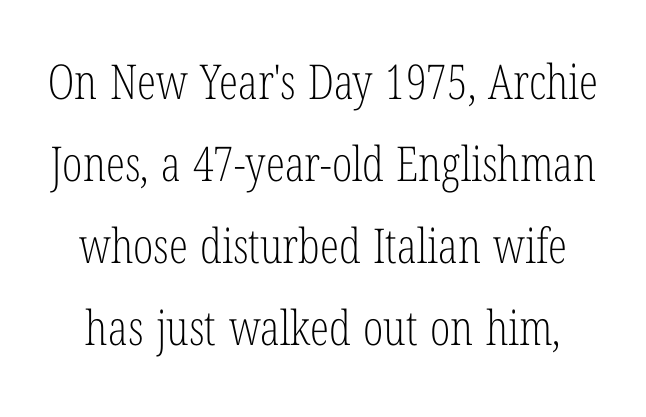
The image shows 48 px light, condensed serif type, upright; set line spacing 1.71x, normal letter spacing, not underlined; low stroke contrast and a medium x-height.
